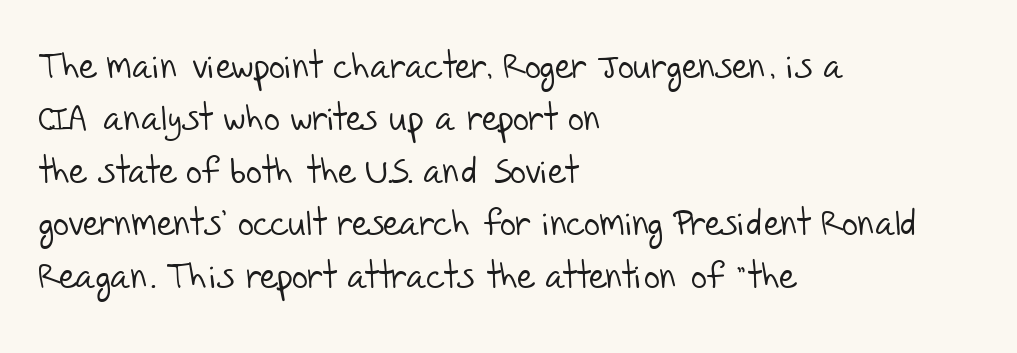
I'd call this a sans setting — the letters go barefoot. Line beginnings align vertically; line endings do not. Nothing unusual about the tracking: characters are spaced as the font intends. One glance says typical: line gaps are just what's usual. You could not count columns in this text — the font is proportionally spaced.
